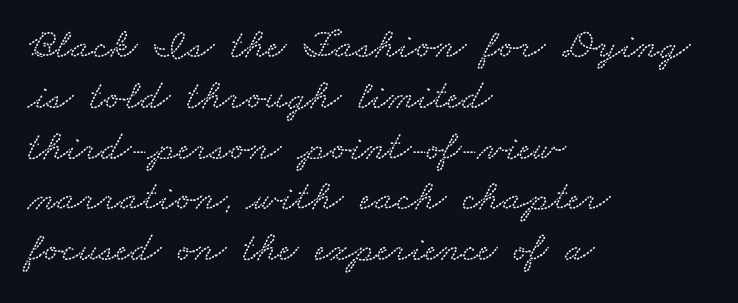
Do the characters align in a grid? No, the font is proportional. Nobody drew a line under any word here. Compared with a centered layout, this one pins lines to the left instead. Tracking value appears to be zero — textbook default spacing.
